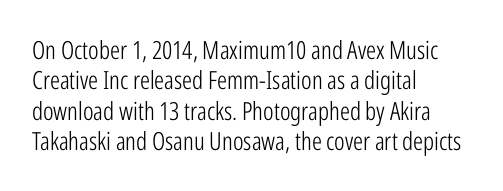
Nope, not italic — everything's standing straight. Only glyphs here, with clear space below each row. Leftover space on each line is placed entirely after the last word. The gaps between neighbouring characters are ordinary and unremarkable. A light-to-regular cut is what we see here.
